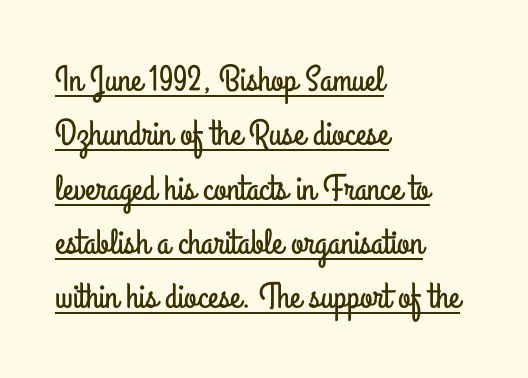
Q: Is the text italic (slanted)? A: No, it is upright.
Q: Is the typeface a serif or a sans-serif typeface? A: Sans-serif.
Q: Is the text underlined? A: Yes.
Q: How is the paragraph aligned? A: Left-aligned.
Q: Is the spacing between letters normal or unusually wide? A: Normal.
Q: Is the spacing between lines tight, normal or loose? A: Normal.
Q: Width (condensed, normal, or wide)? A: Condensed.
Q: Stroke contrast? A: Low.
Q: x-height? A: Small.
Q: Monospaced? A: No.
